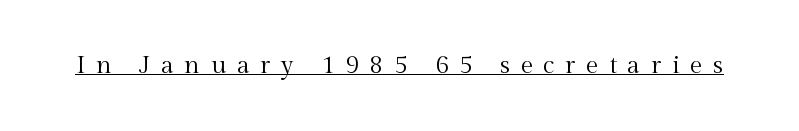
{"italic": "no", "bold": "no", "underline": "yes", "letter_spacing": "wide", "letter_spacing_em": 0.42, "glyph_px": 25}
